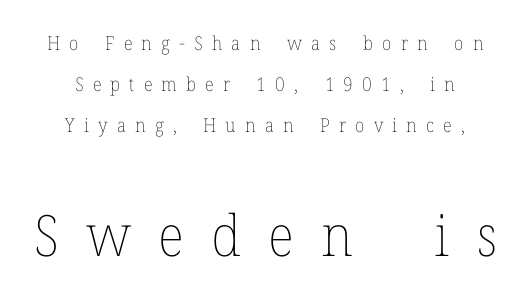
Does extra space separate the letters? Yes, quite a lot of it. A great deal of white space separates one row of letters from the next. Top chunk: small. Bottom chunk: large. The face used here is proportionally spaced, like ordinary book or web type.
